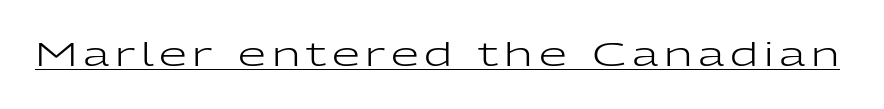
{"serif": "no", "italic": "no", "bold": "no", "weight": "regular", "width": "wide", "stroke_contrast": "low", "x_height": "medium", "monospaced": "no", "underline": "yes", "glyph_px": 32}
